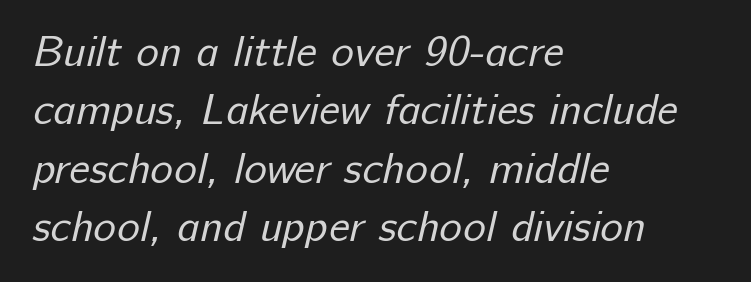
{"serif": "no", "bold": "no", "weight": "regular", "width": "normal", "stroke_contrast": "low", "x_height": "medium", "monospaced": "no", "underline": "no", "align": "left", "line_spacing": "normal", "line_spacing_ratio": 1.36, "letter_spacing": "normal", "letter_spacing_em": 0.0, "glyph_px": 43}
